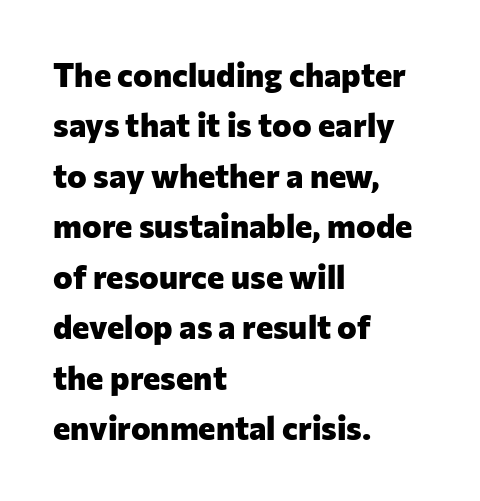
Q: Is the text bold? A: Yes.
Q: Is the text italic (slanted)? A: No, it is upright.
Q: Is the typeface a serif or a sans-serif typeface? A: Sans-serif.
Q: Is the text underlined? A: No.
Q: How is the paragraph aligned? A: Left-aligned.
Q: Is the spacing between letters normal or unusually wide? A: Normal.
Q: Is the spacing between lines tight, normal or loose? A: Normal.
Q: Width (condensed, normal, or wide)? A: Normal.
Q: Stroke contrast? A: Low.
Q: x-height? A: Medium.
Q: Monospaced? A: No.
